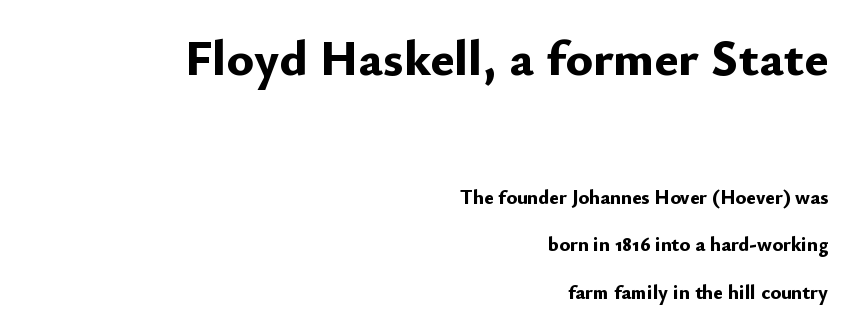
The image shows 51 px bold sans-serif type, upright; set right-aligned, loose line spacing (2.36x), normal letter spacing, not underlined; the first (top) block is 2.55x larger; low stroke contrast and a small x-height.
